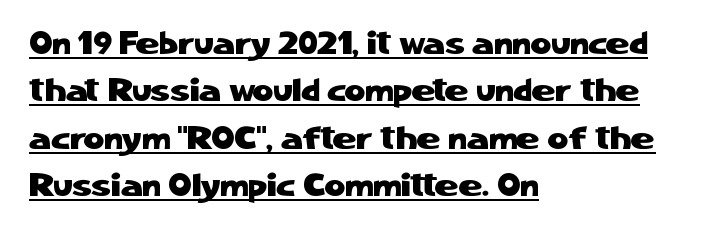
The image shows 32 px sans-serif type, upright; set left-aligned, normal line spacing (1.48x), normal letter spacing, underlined; low stroke contrast and a medium x-height.
